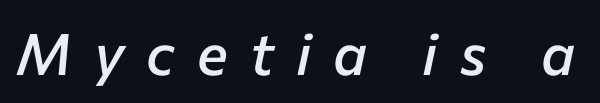
The image shows 58 px semibold type, italic (leaning right); set unusually wide letter spacing (+0.38 em), not underlined; low stroke contrast and a medium x-height.
